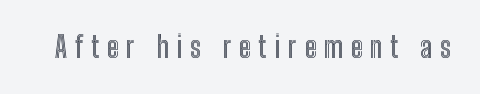
There is plenty of visible air inserted between adjacent glyphs. This sample has the flowing, uneven cadence of proportional lettering. Descenders hang freely into open space. Ordinary non-slanted type is in use.
